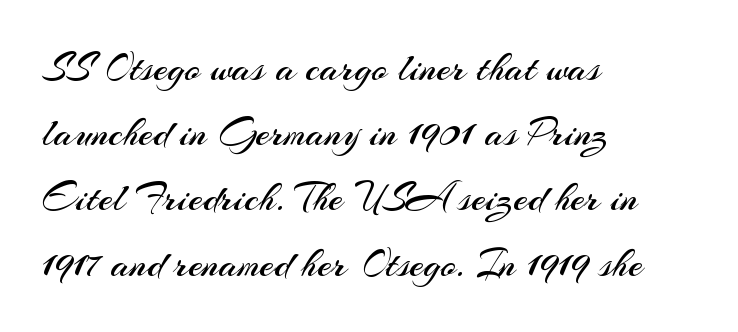
Baseline-to-baseline distance is the conventional proportion of letter height. You could call the tracking neutral — neither tight nor loose. I'd call this a sans setting — the letters go barefoot. The foot of each line stays bare and open. The face used here is proportionally spaced, like ordinary book or web type.
